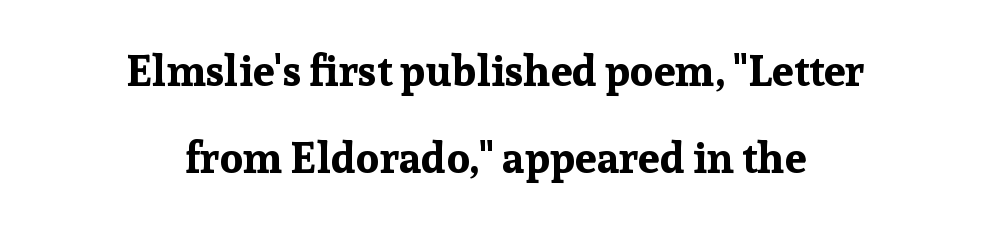
The image shows 43 px bold serif type, upright; set centered, loose line spacing (2.02x), normal letter spacing, not underlined; low stroke contrast and a medium x-height.
